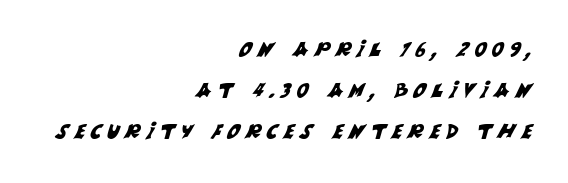
{"underline": "no", "align": "right", "line_spacing": "loose", "line_spacing_ratio": 2.06, "letter_spacing": "wide", "letter_spacing_em": 0.3, "glyph_px": 20}
